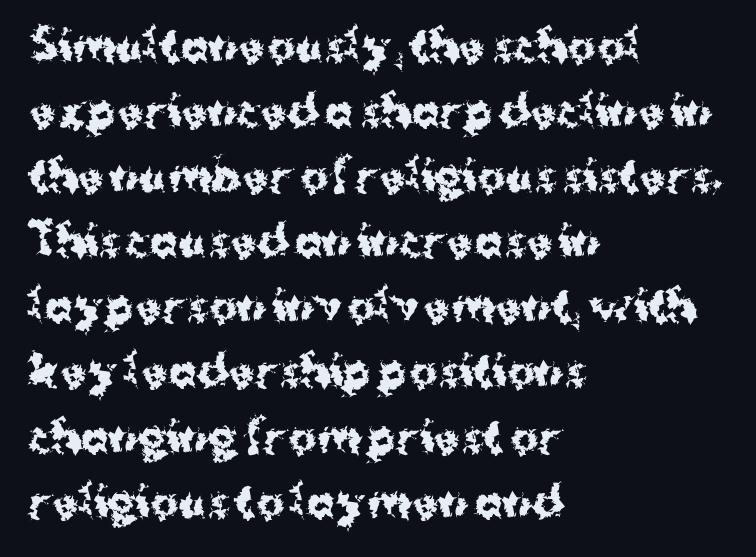
Q: Is the text bold? A: Yes.
Q: Is the text italic (slanted)? A: No, it is upright.
Q: Is the typeface a serif or a sans-serif typeface? A: Sans-serif.
Q: Is the text underlined? A: No.
Q: How is the paragraph aligned? A: Left-aligned.
Q: Is the spacing between letters normal or unusually wide? A: Normal.
Q: Is the spacing between lines tight, normal or loose? A: Normal.
Q: Width (condensed, normal, or wide)? A: Normal.
Q: Stroke contrast? A: Medium.
Q: x-height? A: Medium.
Q: Monospaced? A: No.
